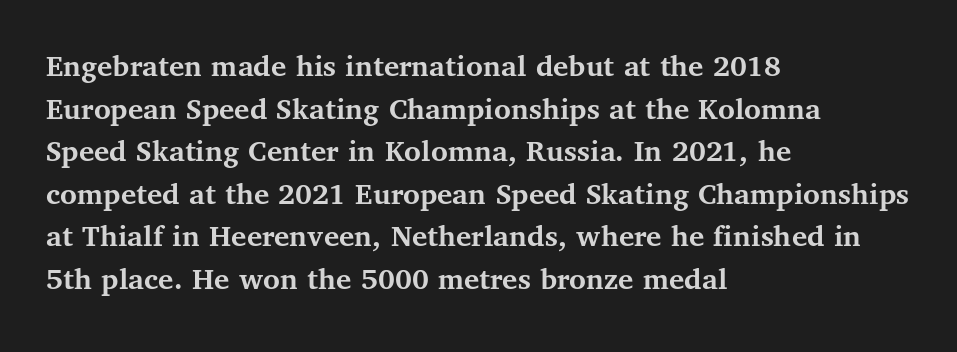
{"serif": "yes", "italic": "no", "bold": "yes", "weight": "semibold", "width": "normal", "stroke_contrast": "medium", "x_height": "medium", "monospaced": "no", "underline": "no", "align": "left", "line_spacing": "normal", "line_spacing_ratio": 1.33, "letter_spacing": "normal", "letter_spacing_em": 0.0, "glyph_px": 32}
